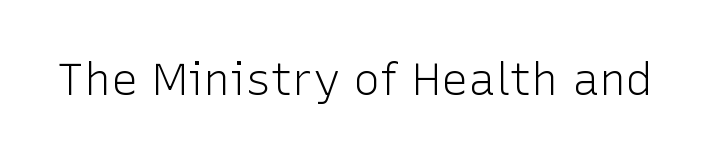
The text was rendered using a sans face with plain stroke endings. Tracking value appears to be zero — textbook default spacing. The cut favours lightness, reaching ordinary text weight at its darkest. This is the regular roman posture of the typeface. Spacing verdict: proportional, widths tailored to each character.
